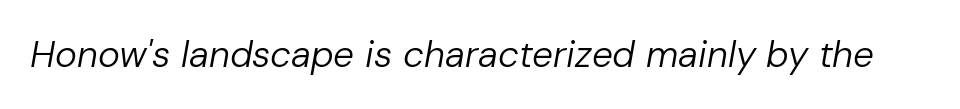
The typography opts for an oblique posture over an upright one. Descenders are the only things crossing below the line. Here the designer chose a conventional face with non-uniform glyph widths. Between one letter and the next there's only the usual sliver of space.
